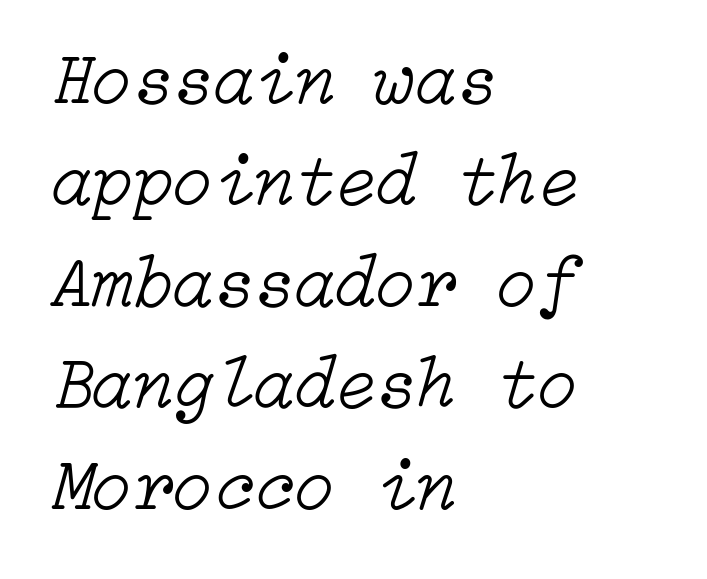
The line texture is even and compact thanks to regular tracking. Plain, unruled lines of type. Horizontally, the lines are justified to the leading edge only. The passage shown stacks its lines at a standard gap. No chunkiness to these letters — they're not bold. Tall strokes in this sample are angled rather than plumb.
